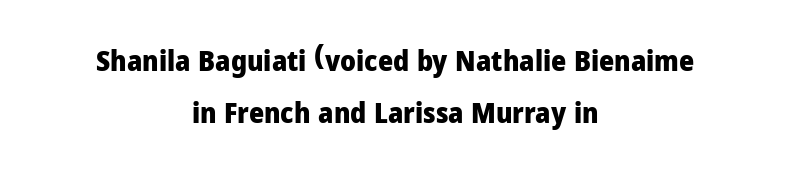
Clear beneath every line of the passage. It's the straight-up-and-down kind of type. Its strokes are broad and dark, the hallmark of bold type. To sum up the face: it is a sans, with no serifs. A student would call this center alignment; a typographer would say set centered. Note the varied advance widths — an 'i' is clearly narrower than an 'm'.
